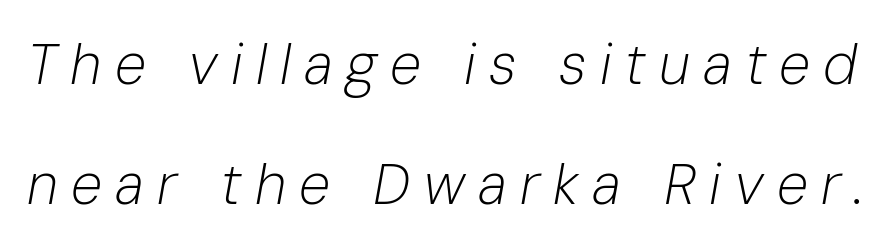
Spacing verdict: proportional, widths tailored to each character. The face used here has a pronounced slope to its letters. The characters are drawn with everyday or finer stroke widths. The space beneath each line is pristine and unruled. Tracking value appears strongly positive — letters spread wide. The rendering uses a large line-height, opening up the rows.
